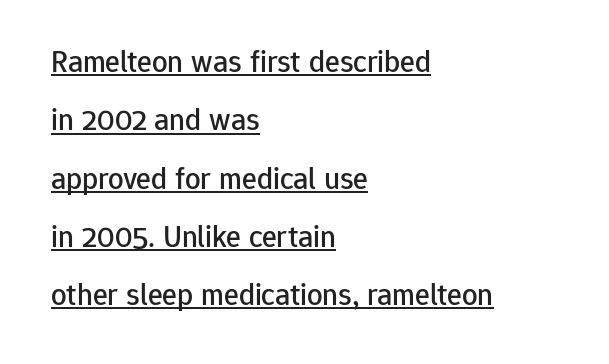
The image shows 31 px sans-serif type, upright; set left-aligned, line spacing 1.88x, normal letter spacing, underlined; low stroke contrast and a medium x-height.
